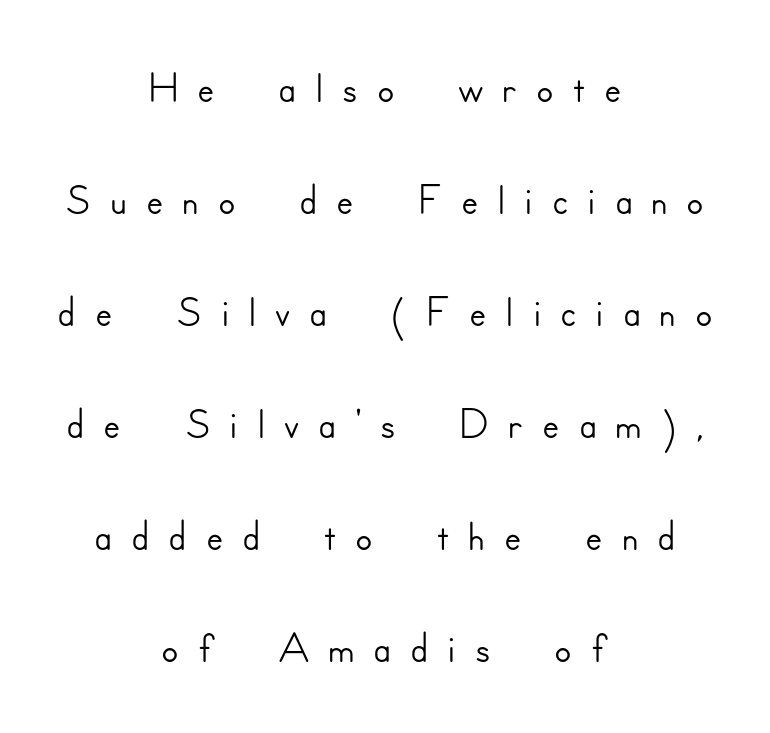
Varying glyph widths throughout — classic text-font behaviour. Unlike a traditional serif, this face leaves its strokes unadorned. Leftover space on each line is divided equally before and after the words. Here the glyphs are tracked loosely, breaking word shapes into spaced letters. Rule under the text: the space is simply empty.
